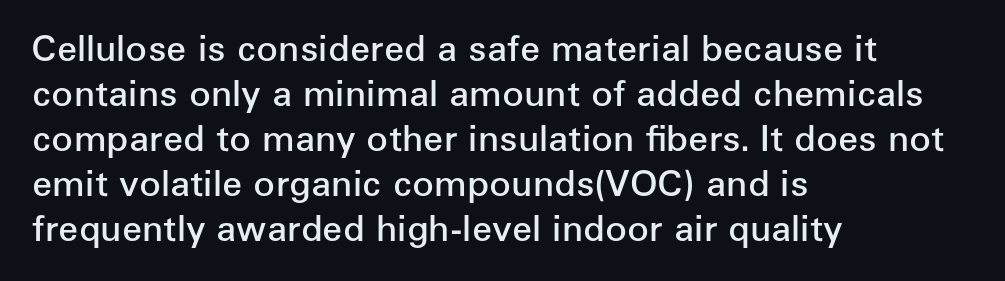
This rendering leaves character spacing at its baseline value. Unlike a traditional serif, this face leaves its strokes unadorned. The leading is moderate, giving the passage an even texture. Note the varied advance widths — an 'i' is clearly narrower than an 'm'.
